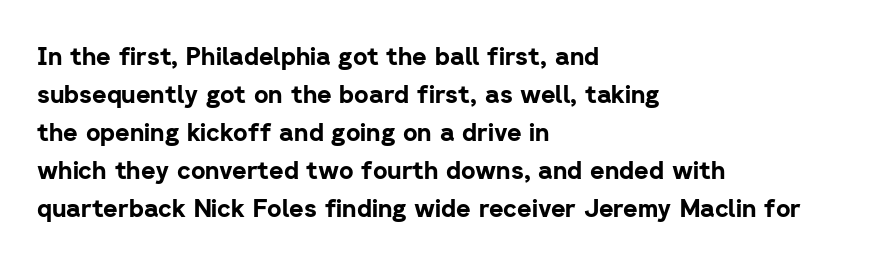
Leftover space on each line is placed entirely after the last word. Normally led — the rows are evenly, conventionally spaced. Type without underlining. Here the glyphs are tracked normally, forming tight word shapes.
